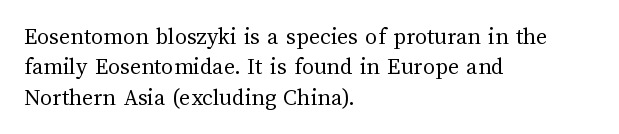
Q: Is the text bold? A: No.
Q: Is the text italic (slanted)? A: No, it is upright.
Q: Is the text underlined? A: No.
Q: How is the paragraph aligned? A: Left-aligned.
Q: Is the spacing between letters normal or unusually wide? A: Normal.
Q: Is the spacing between lines tight, normal or loose? A: Normal.
